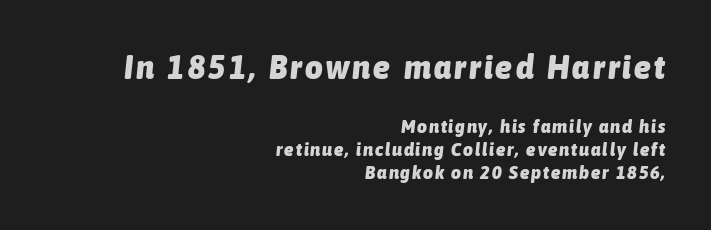
The rendering uses natural spacing where letterforms have individual widths. A dark, heavy texture on the line: the type is bold. The text block is weighted toward the right margin, trailing off unevenly leftward. You can tell it's italic because the verticals aren't actually vertical. Between these two stacked blocks, the higher one wins on size.
